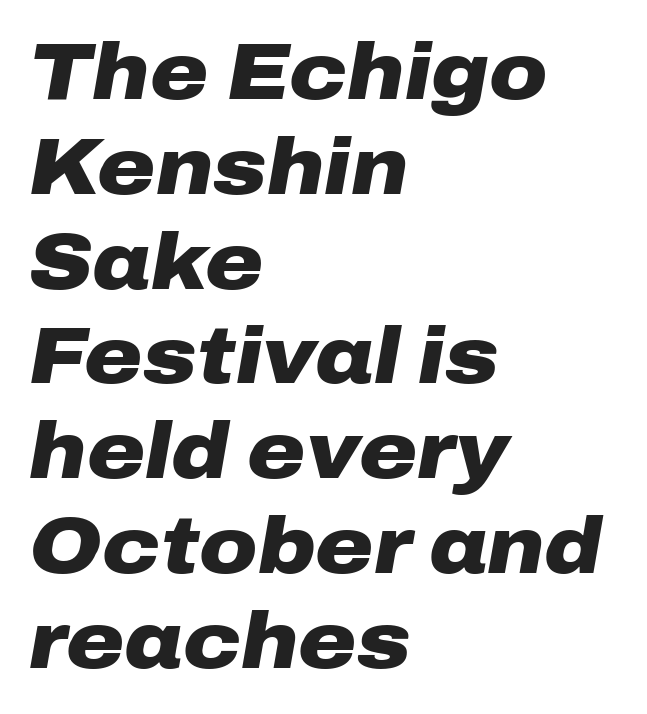
{"italic": "yes", "lean": "right", "slant_degrees": 10, "bold": "yes", "weight": "heavy", "width": "wide", "stroke_contrast": "low", "x_height": "medium", "monospaced": "no", "underline": "no", "align": "left", "line_spacing_ratio": 1.2, "letter_spacing": "normal", "letter_spacing_em": 0.0, "glyph_px": 79}
